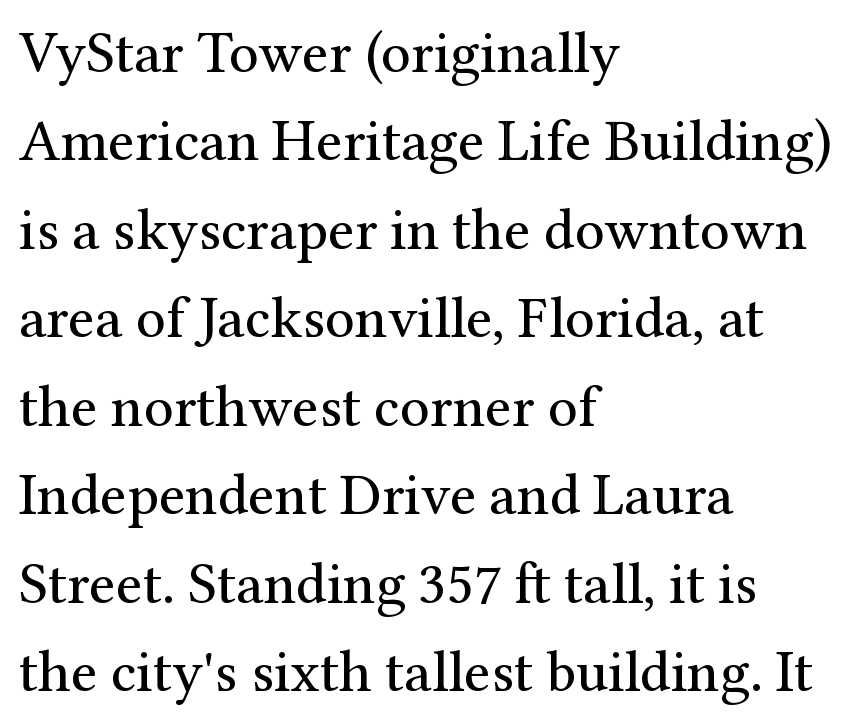
The image shows 59 px regular-weight serif type, upright; set left-aligned, normal line spacing (1.5x), normal letter spacing, not underlined; medium stroke contrast and a medium x-height.
